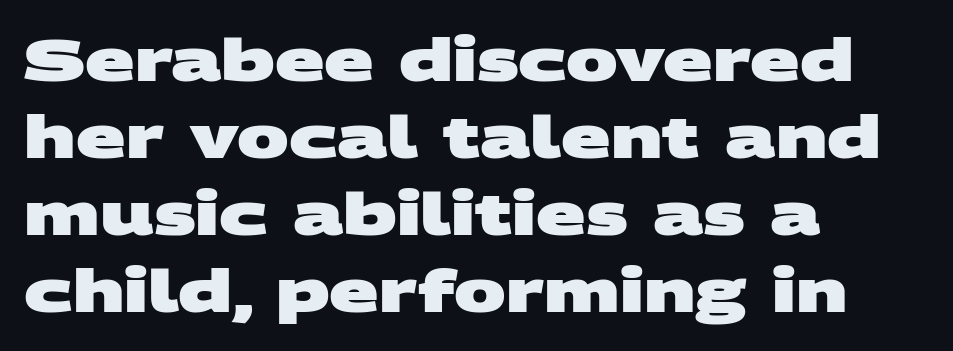
Q: Is the text bold? A: Yes.
Q: Is the typeface a serif or a sans-serif typeface? A: Sans-serif.
Q: Is the text underlined? A: No.
Q: How is the paragraph aligned? A: Left-aligned.
Q: Is the spacing between letters normal or unusually wide? A: Normal.
Q: Is the spacing between lines tight, normal or loose? A: Normal.
Q: Width (condensed, normal, or wide)? A: Wide.
Q: Stroke contrast? A: Medium.
Q: x-height? A: Large.
Q: Monospaced? A: No.
